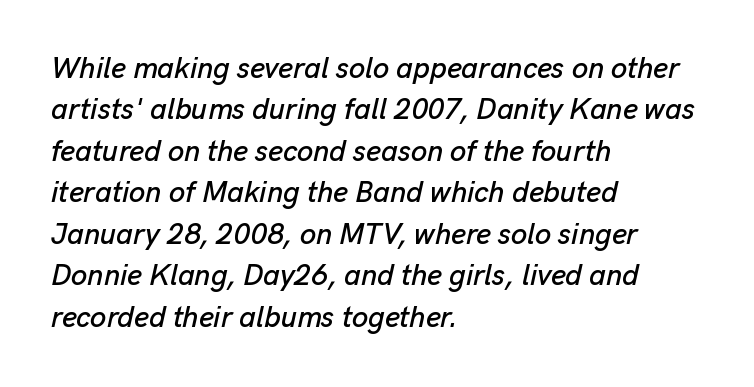
One-word summary of the alignment: left. One glance says typical: line gaps are just what's usual. The rendering uses natural spacing where letterforms have individual widths. The words here are not underlined. It's the slanting kind of type. What stands out about the letter spacing? Nothing — it is the standard amount.
